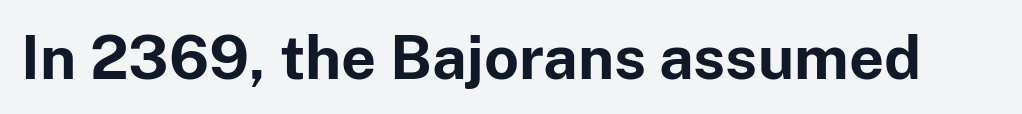
The image shows 61 px bold sans-serif type, upright; set normal letter spacing, not underlined; low stroke contrast and a medium x-height.
